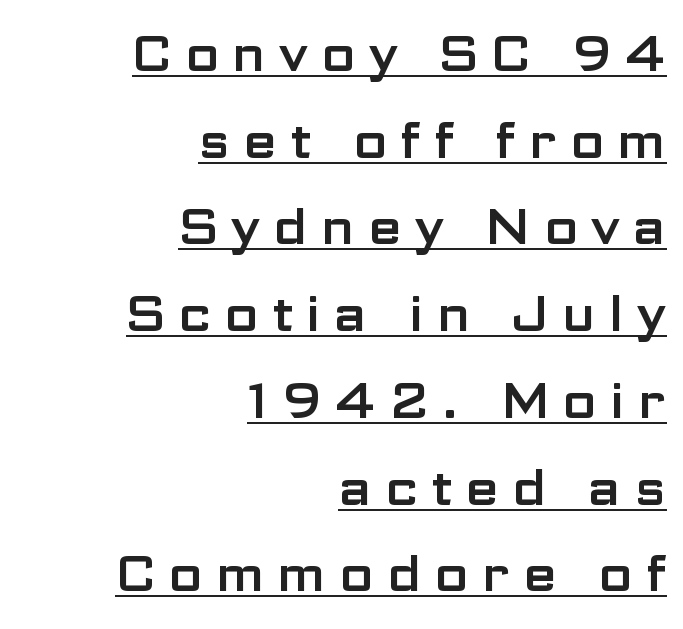
{"serif": "no", "italic": "no", "width": "wide", "stroke_contrast": "low", "x_height": "medium", "monospaced": "no", "underline": "yes", "align": "right", "line_spacing_ratio": 1.77, "letter_spacing": "wide", "letter_spacing_em": 0.27, "glyph_px": 49}
